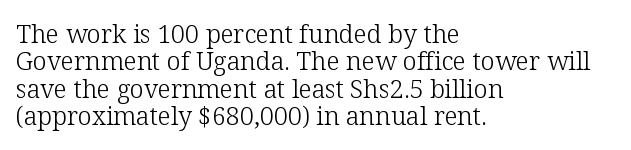
Q: Is the text bold? A: No.
Q: Is the text italic (slanted)? A: No, it is upright.
Q: Is the text underlined? A: No.
Q: How is the paragraph aligned? A: Left-aligned.
Q: Is the spacing between letters normal or unusually wide? A: Normal.
Q: Is the spacing between lines tight, normal or loose? A: Tight.
